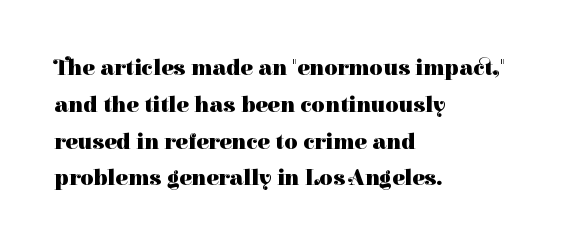
Q: Is the text bold? A: Yes.
Q: Is the text italic (slanted)? A: No, it is upright.
Q: Is the text underlined? A: No.
Q: How is the paragraph aligned? A: Left-aligned.
Q: Is the spacing between letters normal or unusually wide? A: Normal.
Q: Is the spacing between lines tight, normal or loose? A: Normal.
